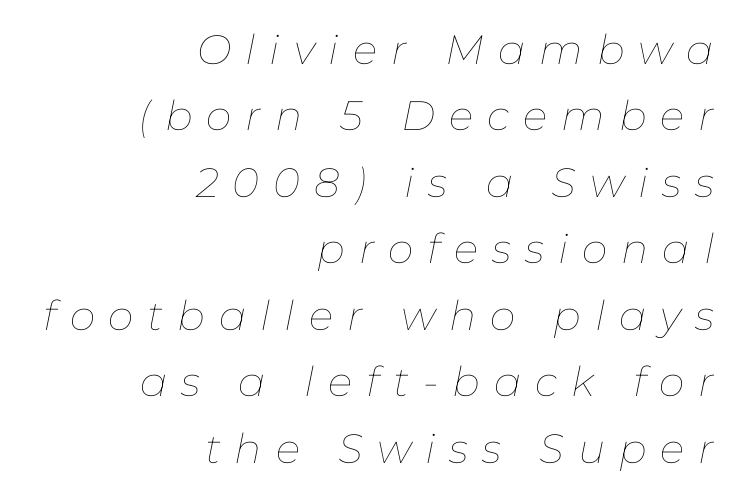
The rendering inserts visible extra space after every character. Varying glyph widths throughout — classic text-font behaviour. If you measured baseline to baseline, you'd find a middling distance. There's an unmistakable incline to the writing here. Does the copy run flush right? Yes — the right margin is perfectly even.
